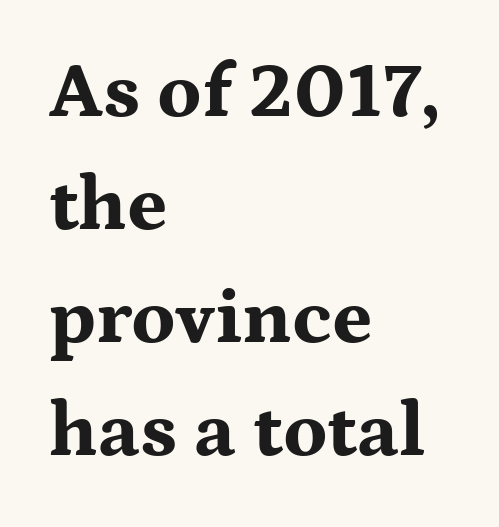
Unmarked baselines from the first word to the last. Horizontal alignment here is leftward, the default for most running prose. Tracking here is standard; glyphs follow each other at the usual distance. Character widths vary here, with narrow letters taking less room than wide ones. The type family on display is of the serif kind. The font's upright variant was chosen for this text.
